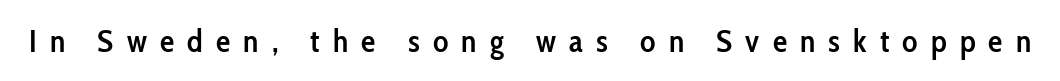
The image shows 32 px semibold, condensed sans-serif type, upright; set unusually wide letter spacing (+0.41 em), not underlined; low stroke contrast and a medium x-height.
